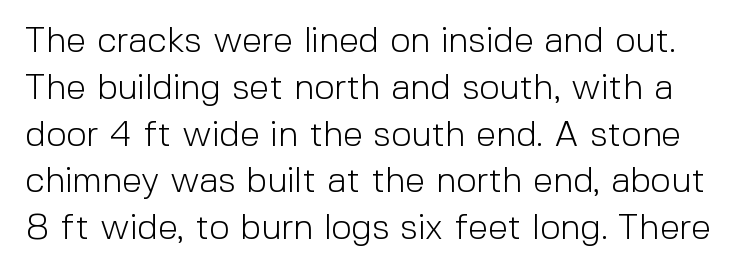
The gap between lines stays unmarked. These glyphs show unthickened strokes, regular width or finer. A normal amount of white space separates one row of letters from the next. A typesetter would call this proportional, since set widths differ per character. A roman cut, with each character standing at attention. Does the type have serifs? No, each stem ends abruptly.
